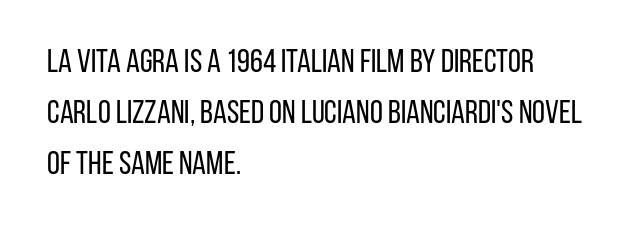
Q: Is the text bold? A: No.
Q: Is the text italic (slanted)? A: No, it is upright.
Q: Is the typeface a serif or a sans-serif typeface? A: Sans-serif.
Q: Is the text underlined? A: No.
Q: How is the paragraph aligned? A: Left-aligned.
Q: Is the spacing between letters normal or unusually wide? A: Normal.
Q: Is the spacing between lines tight, normal or loose? A: Normal.
Q: Width (condensed, normal, or wide)? A: Condensed.
Q: Stroke contrast? A: Low.
Q: x-height? A: Large.
Q: Monospaced? A: No.
